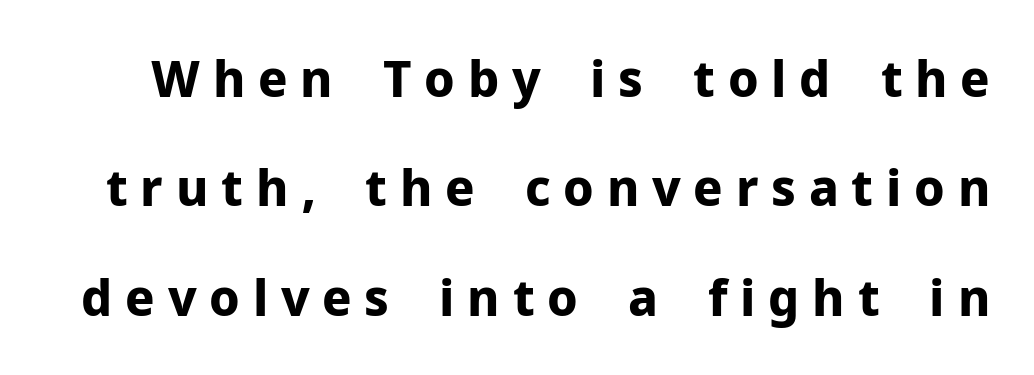
Q: Is the text bold? A: Yes.
Q: Is the text italic (slanted)? A: No, it is upright.
Q: Is the typeface a serif or a sans-serif typeface? A: Sans-serif.
Q: Is the text underlined? A: No.
Q: Is the spacing between letters normal or unusually wide? A: Unusually wide.
Q: Is the spacing between lines tight, normal or loose? A: Loose.
Q: Width (condensed, normal, or wide)? A: Normal.
Q: Stroke contrast? A: Low.
Q: x-height? A: Medium.
Q: Monospaced? A: No.
